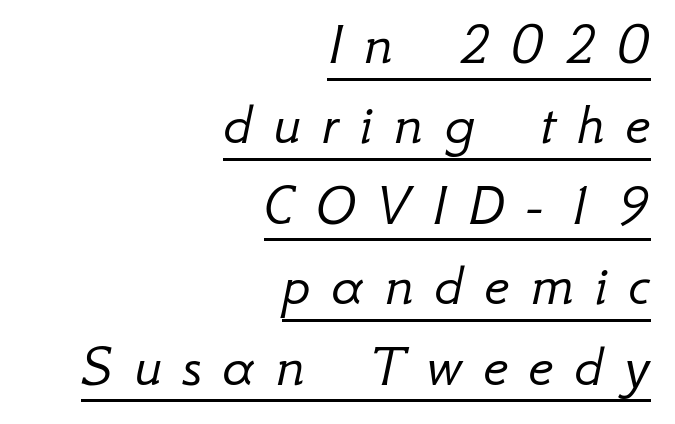
{"italic": "yes", "lean": "right", "slant_degrees": 12, "bold": "no", "weight": "light", "width": "normal", "stroke_contrast": "low", "x_height": "small", "monospaced": "no", "underline": "yes", "align": "right", "line_spacing": "normal", "line_spacing_ratio": 1.34, "letter_spacing": "wide", "letter_spacing_em": 0.35, "glyph_px": 60}
